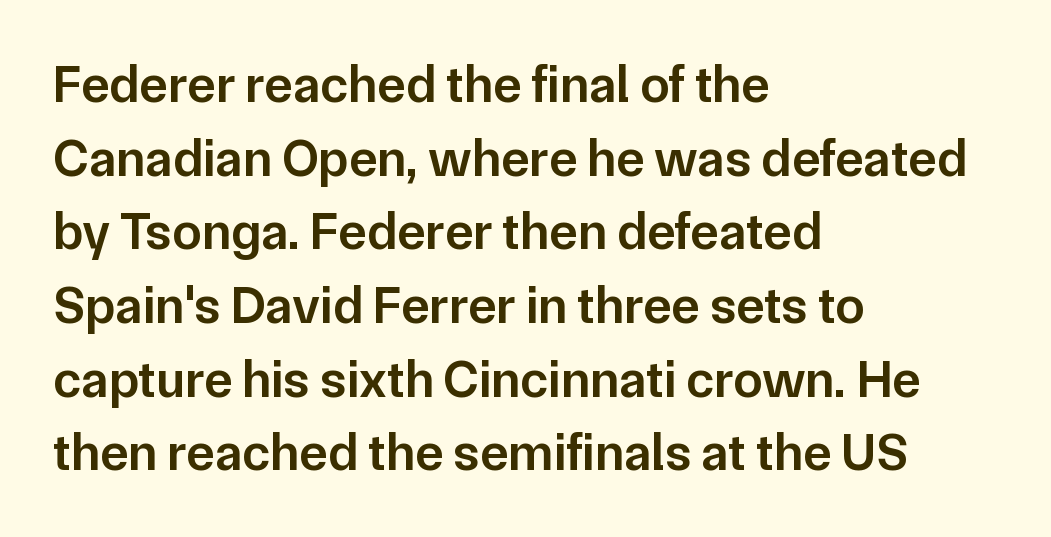
The image shows 53 px semibold sans-serif type, upright; set left-aligned, normal line spacing (1.39x), normal letter spacing, not underlined; low stroke contrast and a medium x-height.
